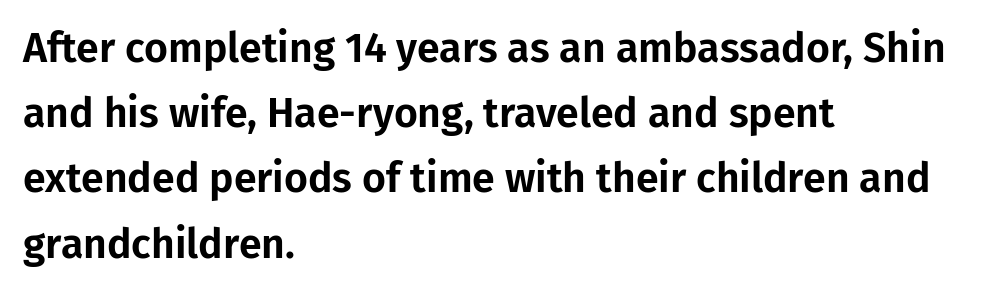
Q: Is the text italic (slanted)? A: No, it is upright.
Q: Is the typeface a serif or a sans-serif typeface? A: Sans-serif.
Q: Is the text underlined? A: No.
Q: How is the paragraph aligned? A: Left-aligned.
Q: Is the spacing between letters normal or unusually wide? A: Normal.
Q: Is the spacing between lines tight, normal or loose? A: Normal.
Q: Width (condensed, normal, or wide)? A: Normal.
Q: Stroke contrast? A: Low.
Q: x-height? A: Medium.
Q: Monospaced? A: No.
